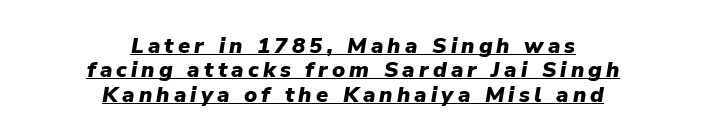
The image shows 22 px bold type, italic (leaning right); set centered, tight line spacing (1.11x), underlined.
